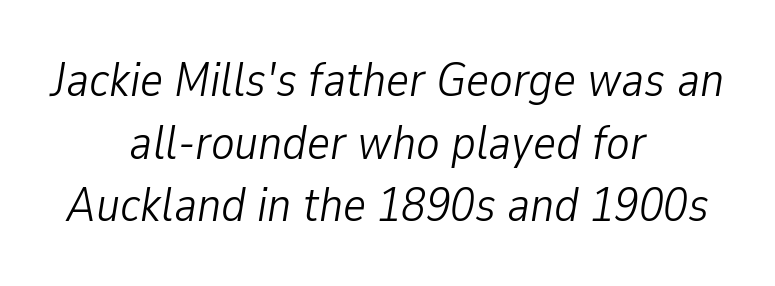
Q: Is the text bold? A: No.
Q: Is the text italic (slanted)? A: Yes, it leans right by about 9 degrees.
Q: Is the text underlined? A: No.
Q: How is the paragraph aligned? A: Centered.
Q: Is the spacing between letters normal or unusually wide? A: Normal.
Q: Is the spacing between lines tight, normal or loose? A: Normal.
Q: Width (condensed, normal, or wide)? A: Condensed.
Q: Stroke contrast? A: Low.
Q: x-height? A: Medium.
Q: Monospaced? A: No.
